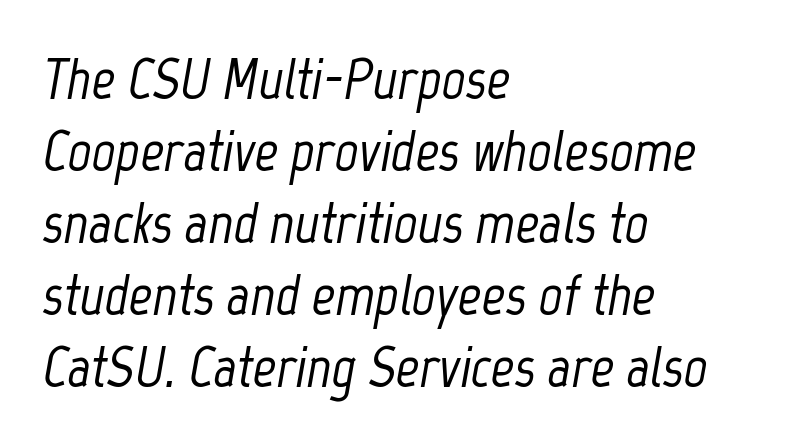
The image shows 58 px condensed type, italic (leaning right); set left-aligned, line spacing 1.24x, normal letter spacing, not underlined; low stroke contrast and a medium x-height.
